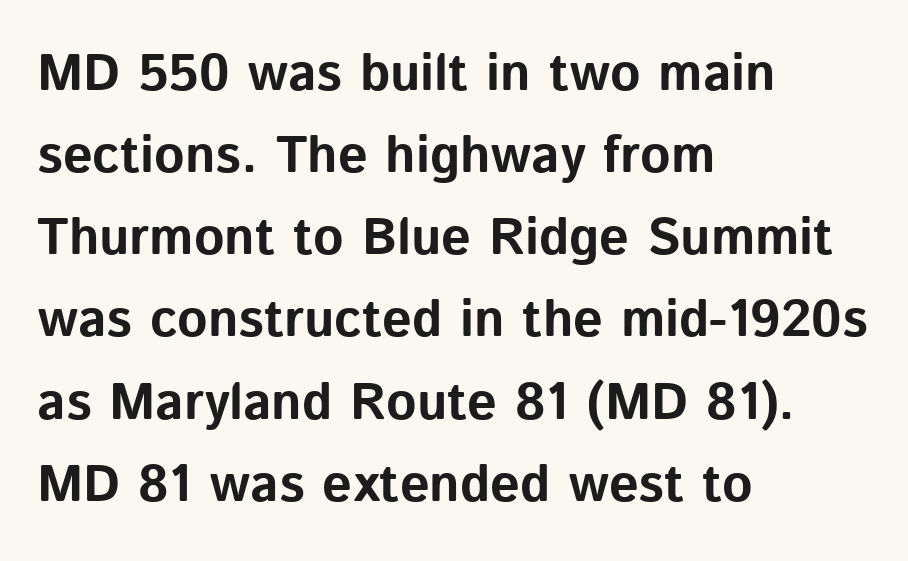
The image shows 52 px bold sans-serif type, upright; set left-aligned, normal line spacing (1.58x), normal letter spacing, not underlined; low stroke contrast and a medium x-height.
